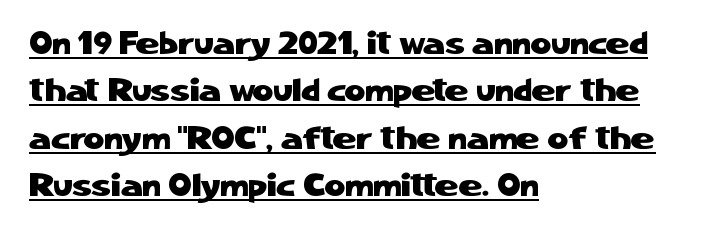
{"serif": "no", "italic": "no", "width": "normal", "stroke_contrast": "low", "x_height": "medium", "monospaced": "no", "underline": "yes", "align": "left", "line_spacing": "normal", "line_spacing_ratio": 1.48, "letter_spacing": "normal", "letter_spacing_em": 0.0, "glyph_px": 32}
